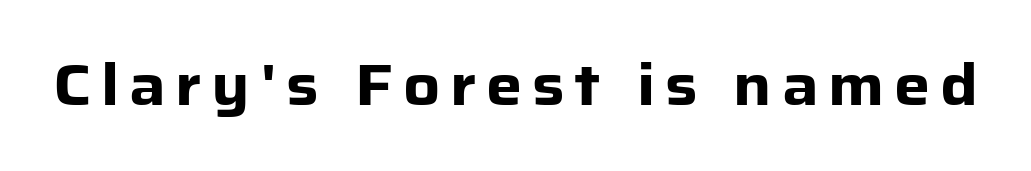
Q: Is the text bold? A: Yes.
Q: Is the text italic (slanted)? A: No, it is upright.
Q: Is the typeface a serif or a sans-serif typeface? A: Sans-serif.
Q: Is the text underlined? A: No.
Q: Width (condensed, normal, or wide)? A: Normal.
Q: Stroke contrast? A: Low.
Q: x-height? A: Medium.
Q: Monospaced? A: No.
